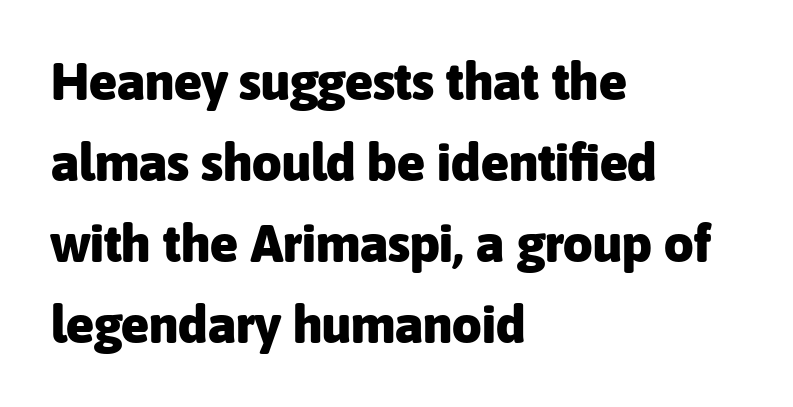
The image shows 52 px heavy sans-serif type, upright; set left-aligned, normal line spacing (1.56x), normal letter spacing, not underlined; low stroke contrast and a medium x-height.
